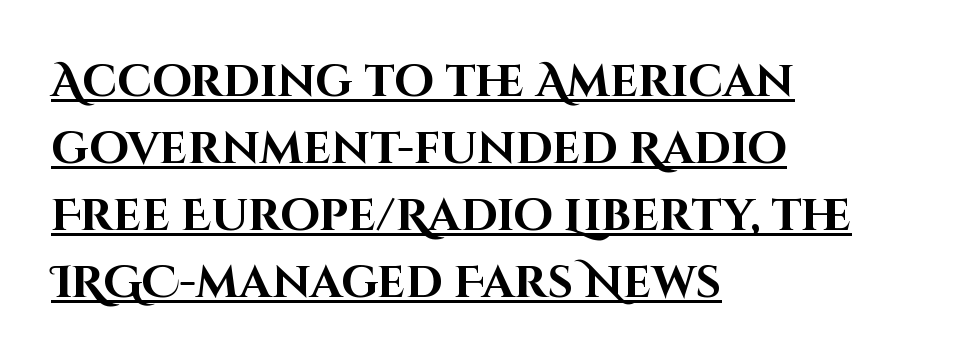
The rendering keeps characters at their native spacing. Notice how a bar underscores the lettering throughout. The rendering anchors every line to the left-hand side. Students, this is bold: see how much ink each stroke carries.
